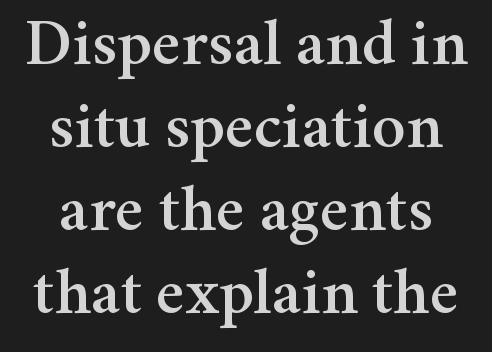
The image shows 67 px serif type, upright; set line spacing 1.24x, normal letter spacing, not underlined; medium stroke contrast and a medium x-height.
